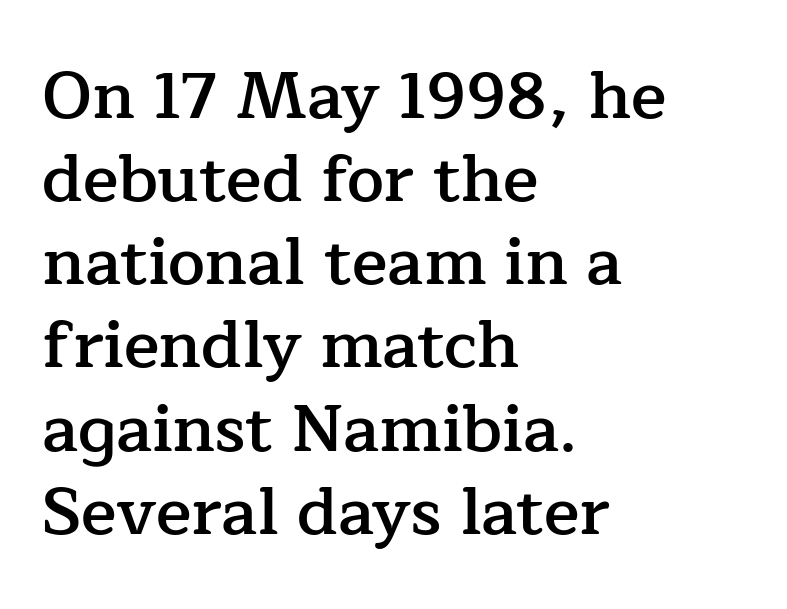
Descenders hang freely into open space. The horizontal fit of the characters is conventional and even. What kind of face is this? One with serifs. In CSS terms this would be text-align: left. Proportional: the letters do not fall into vertical columns. Whoever set this chose a conventional vertical rhythm.
